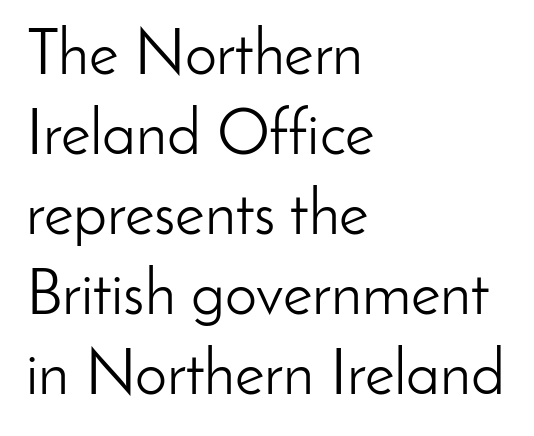
{"serif": "no", "italic": "no", "bold": "no", "weight": "light", "width": "normal", "stroke_contrast": "low", "x_height": "small", "monospaced": "no", "underline": "no", "align": "left", "line_spacing": "normal", "line_spacing_ratio": 1.25, "letter_spacing": "normal", "letter_spacing_em": 0.0, "glyph_px": 64}
